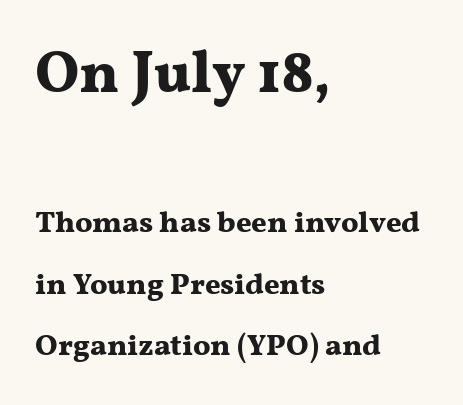
{"serif": "yes", "italic": "no", "bold": "yes", "weight": "bold", "width": "wide", "stroke_contrast": "medium", "x_height": "medium", "monospaced": "no", "underline": "no", "align": "left", "line_spacing": "loose", "line_spacing_ratio": 2.05, "letter_spacing": "normal", "letter_spacing_em": 0.0, "larger_block": "first", "size_ratio": 1.97, "glyph_px": 59}
